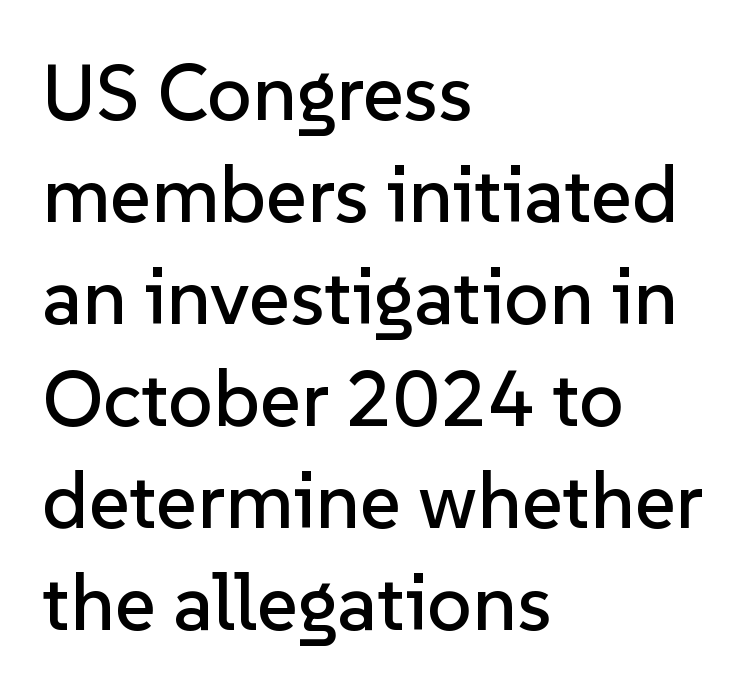
Q: Is the text italic (slanted)? A: No, it is upright.
Q: Is the typeface a serif or a sans-serif typeface? A: Sans-serif.
Q: Is the text underlined? A: No.
Q: How is the paragraph aligned? A: Left-aligned.
Q: Is the spacing between letters normal or unusually wide? A: Normal.
Q: Is the spacing between lines tight, normal or loose? A: Normal.
Q: Width (condensed, normal, or wide)? A: Normal.
Q: Stroke contrast? A: Low.
Q: x-height? A: Medium.
Q: Monospaced? A: No.
